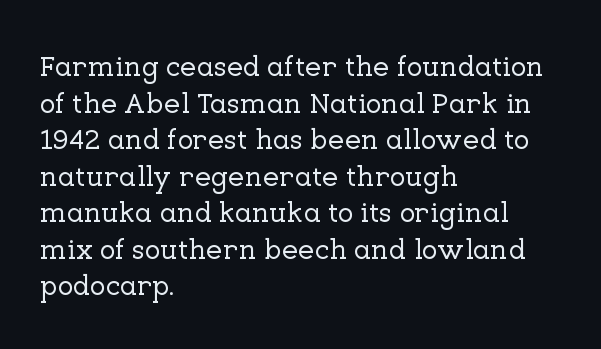
Old-style or modern, the face here clearly has serifs. The lettering holds an erect, upright posture throughout. Proportional: the letters do not fall into vertical columns. A clean baseline with only descenders dipping below it. How would I describe the line gaps? Plain and ordinary.
